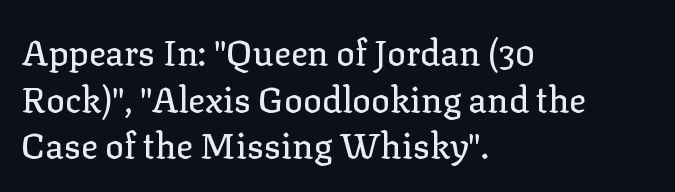
The image shows 35 px serif type, upright; set left-aligned, normal line spacing (1.33x), normal letter spacing, not underlined; low stroke contrast and a medium x-height.
